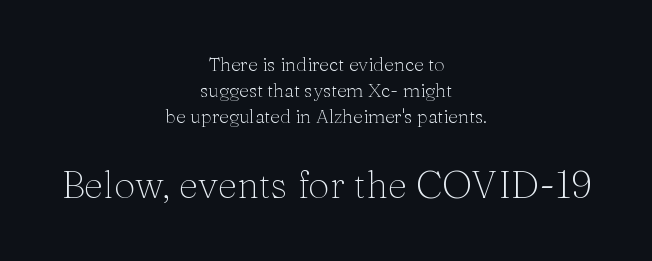
{"serif": "yes", "italic": "no", "bold": "no", "weight": "light", "width": "normal", "stroke_contrast": "medium", "x_height": "medium", "monospaced": "no", "underline": "no", "align": "center", "line_spacing": "normal", "line_spacing_ratio": 1.37, "letter_spacing": "normal", "letter_spacing_em": 0.0, "larger_block": "second", "size_ratio": 2.0, "glyph_px": 38}
